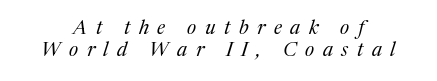
{"italic": "yes", "lean": "right", "slant_degrees": 17, "bold": "no", "underline": "no", "line_spacing": "tight", "line_spacing_ratio": 1.08, "letter_spacing": "wide", "letter_spacing_em": 0.43, "glyph_px": 20}
